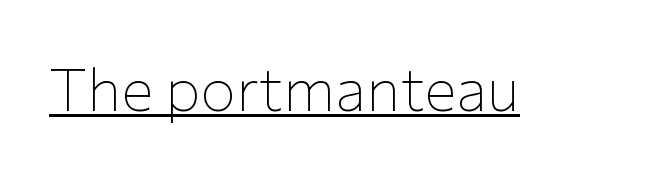
The image shows 60 px thin sans-serif type, upright; set normal letter spacing, underlined; low stroke contrast and a medium x-height.
